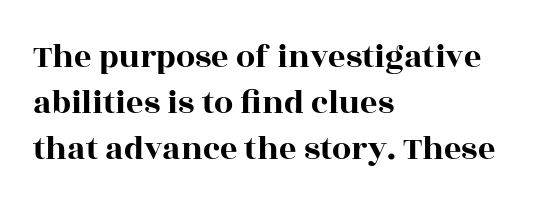
Q: Is the text italic (slanted)? A: No, it is upright.
Q: Is the typeface a serif or a sans-serif typeface? A: Serif.
Q: Is the text underlined? A: No.
Q: How is the paragraph aligned? A: Left-aligned.
Q: Is the spacing between letters normal or unusually wide? A: Normal.
Q: Is the spacing between lines tight, normal or loose? A: Normal.
Q: Width (condensed, normal, or wide)? A: Wide.
Q: x-height? A: Large.
Q: Monospaced? A: No.
